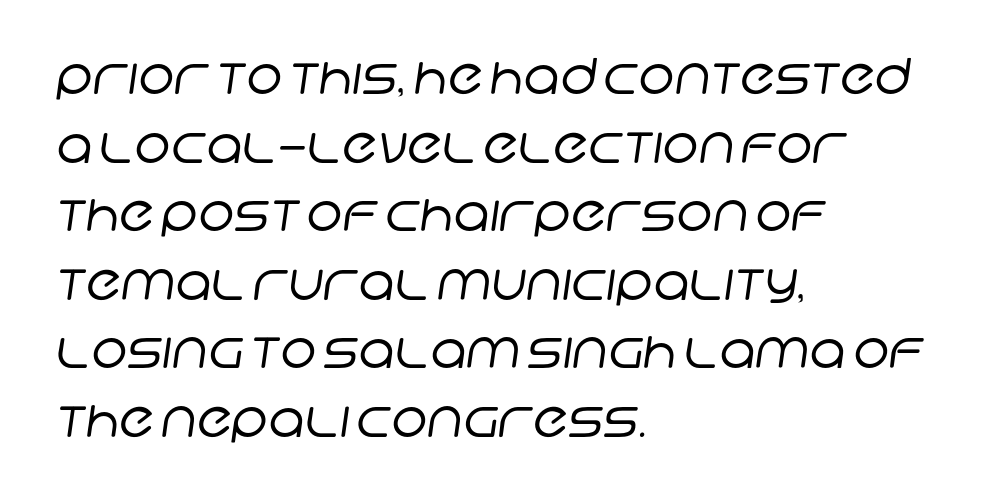
Q: Is the text bold? A: No.
Q: Is the typeface a serif or a sans-serif typeface? A: Sans-serif.
Q: Is the text underlined? A: No.
Q: How is the paragraph aligned? A: Left-aligned.
Q: Is the spacing between letters normal or unusually wide? A: Normal.
Q: Is the spacing between lines tight, normal or loose? A: Normal.
Q: Width (condensed, normal, or wide)? A: Normal.
Q: Stroke contrast? A: Low.
Q: x-height? A: Large.
Q: Monospaced? A: No.
